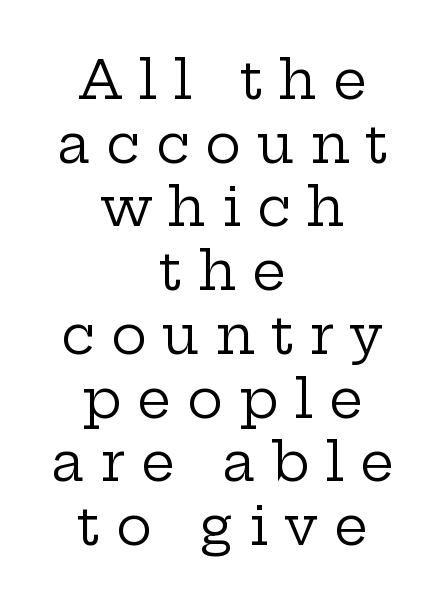
Q: Is the text bold? A: No.
Q: Is the text italic (slanted)? A: No, it is upright.
Q: Is the typeface a serif or a sans-serif typeface? A: Serif.
Q: Is the text underlined? A: No.
Q: How is the paragraph aligned? A: Centered.
Q: Is the spacing between letters normal or unusually wide? A: Unusually wide.
Q: Width (condensed, normal, or wide)? A: Wide.
Q: Stroke contrast? A: Low.
Q: x-height? A: Medium.
Q: Monospaced? A: No.
